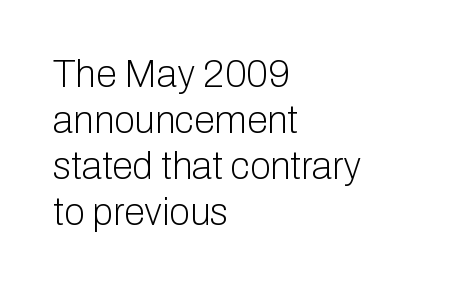
Spacing between characters is what you'd get straight out of the box. A typesetter would label this face a sans. Is this a fixed-width face? No — the glyphs have proportional, varying widths. Nothing heavy about these letters — not bold at all.
